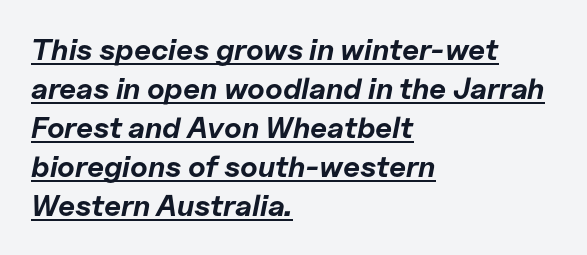
The image shows 30 px bold type, italic (leaning right); set left-aligned, normal line spacing (1.3x), normal letter spacing, underlined; low stroke contrast and a medium x-height.
